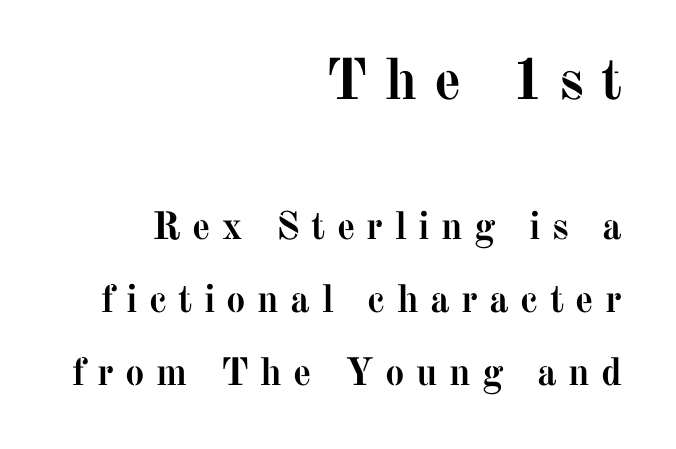
{"serif": "yes", "italic": "no", "bold": "yes", "weight": "semibold", "width": "normal", "stroke_contrast": "medium", "x_height": "medium", "monospaced": "no", "underline": "no", "align": "right", "line_spacing_ratio": 1.87, "letter_spacing": "wide", "letter_spacing_em": 0.29, "larger_block": "first", "size_ratio": 1.49, "glyph_px": 58}
